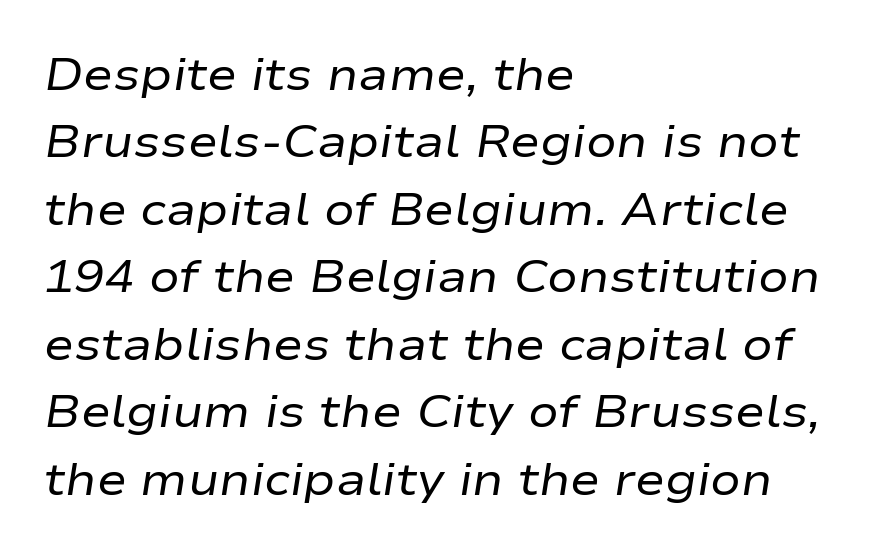
The image shows 45 px regular-weight, wide type, italic (leaning right); set left-aligned, normal line spacing (1.5x), normal letter spacing, not underlined; low stroke contrast and a medium x-height.
